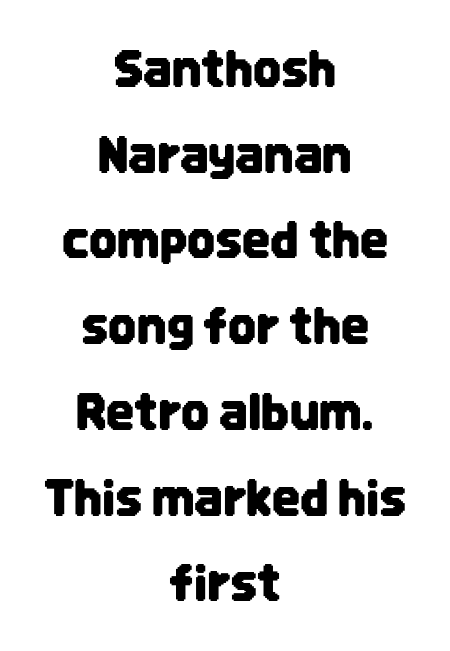
In CSS terms this would be text-align: center. Between one letter and the next there's only the usual sliver of space. To sum up the face: it is a sans, with no serifs. The gap between lines stays unmarked. Every character sits straight up, as roman type does.
